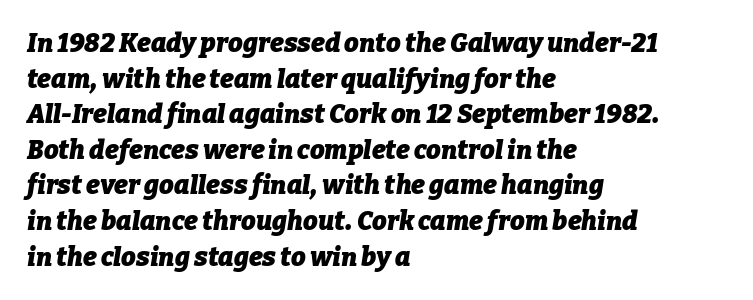
Q: Is the text bold? A: Yes.
Q: Is the text italic (slanted)? A: Yes, it leans right by about 9 degrees.
Q: Is the text underlined? A: No.
Q: How is the paragraph aligned? A: Left-aligned.
Q: Is the spacing between letters normal or unusually wide? A: Normal.
Q: Is the spacing between lines tight, normal or loose? A: Normal.
